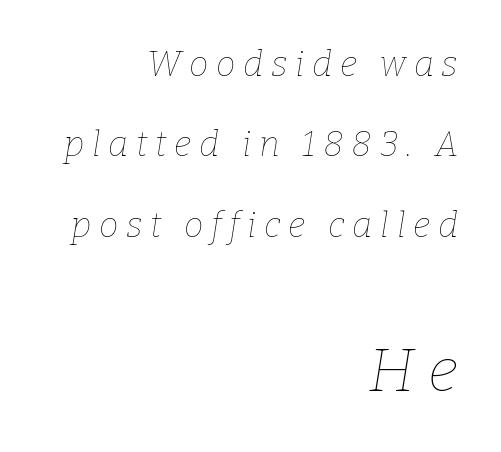
Q: Is the text bold? A: No.
Q: Is the text italic (slanted)? A: Yes, it leans right by about 9 degrees.
Q: Is the text underlined? A: No.
Q: How is the paragraph aligned? A: Right-aligned.
Q: Is the spacing between letters normal or unusually wide? A: Unusually wide.
Q: Is the spacing between lines tight, normal or loose? A: Loose.
Q: Which block of text is set in a larger size, the first (top) or the second (bottom)? A: The second (bottom) one.
Q: Width (condensed, normal, or wide)? A: Normal.
Q: Stroke contrast? A: Low.
Q: x-height? A: Medium.
Q: Monospaced? A: No.
